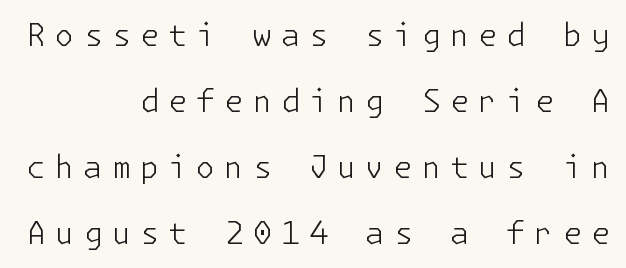
Q: Is the text bold? A: No.
Q: Is the text italic (slanted)? A: No, it is upright.
Q: Is the typeface a serif or a sans-serif typeface? A: Sans-serif.
Q: Is the text underlined? A: No.
Q: How is the paragraph aligned? A: Right-aligned.
Q: Is the spacing between letters normal or unusually wide? A: Unusually wide.
Q: Is the spacing between lines tight, normal or loose? A: Loose.
Q: Width (condensed, normal, or wide)? A: Normal.
Q: Stroke contrast? A: Low.
Q: x-height? A: Medium.
